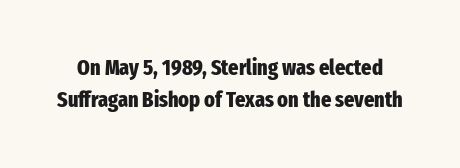
{"italic": "no", "bold": "yes", "underline": "no", "line_spacing": "normal", "line_spacing_ratio": 1.46, "letter_spacing": "normal", "letter_spacing_em": 0.0, "glyph_px": 22}
